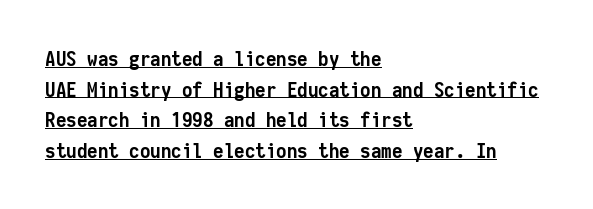
{"italic": "no", "bold": "yes", "underline": "yes", "align": "left", "line_spacing": "normal", "line_spacing_ratio": 1.46, "letter_spacing": "normal", "letter_spacing_em": 0.0, "glyph_px": 21}
